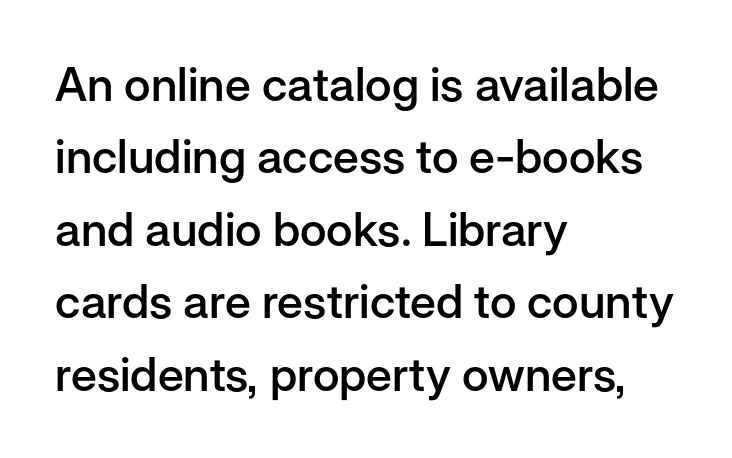
The image shows 47 px semibold sans-serif type, upright; set left-aligned, normal line spacing (1.54x), normal letter spacing, not underlined; low stroke contrast and a medium x-height.
